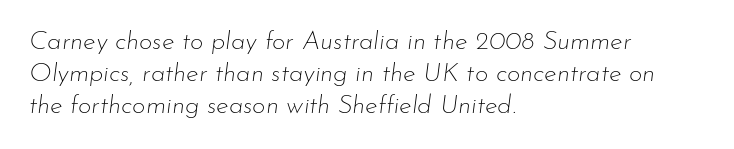
Q: Is the text bold? A: No.
Q: Is the text italic (slanted)? A: Yes, it leans right by about 7 degrees.
Q: Is the text underlined? A: No.
Q: How is the paragraph aligned? A: Left-aligned.
Q: Is the spacing between letters normal or unusually wide? A: Normal.
